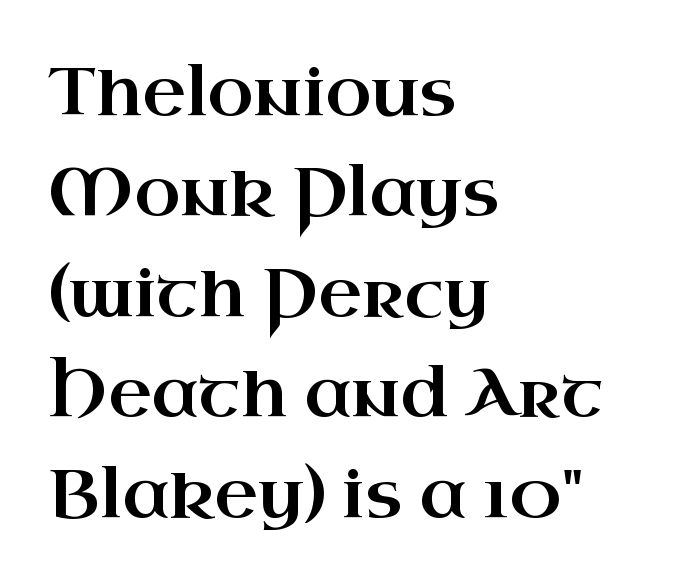
{"serif": "yes", "italic": "no", "width": "wide", "stroke_contrast": "high", "x_height": "small", "monospaced": "no", "underline": "no", "align": "left", "line_spacing": "normal", "line_spacing_ratio": 1.5, "letter_spacing": "normal", "letter_spacing_em": 0.0, "glyph_px": 67}
